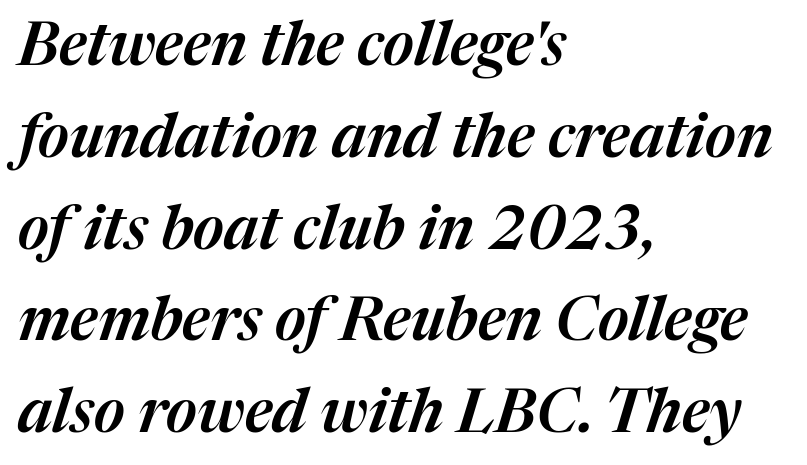
Q: Is the text italic (slanted)? A: Yes, it leans right by about 17 degrees.
Q: Is the text underlined? A: No.
Q: How is the paragraph aligned? A: Left-aligned.
Q: Is the spacing between letters normal or unusually wide? A: Normal.
Q: Is the spacing between lines tight, normal or loose? A: Normal.
Q: Width (condensed, normal, or wide)? A: Normal.
Q: Stroke contrast? A: Medium.
Q: x-height? A: Medium.
Q: Monospaced? A: No.
